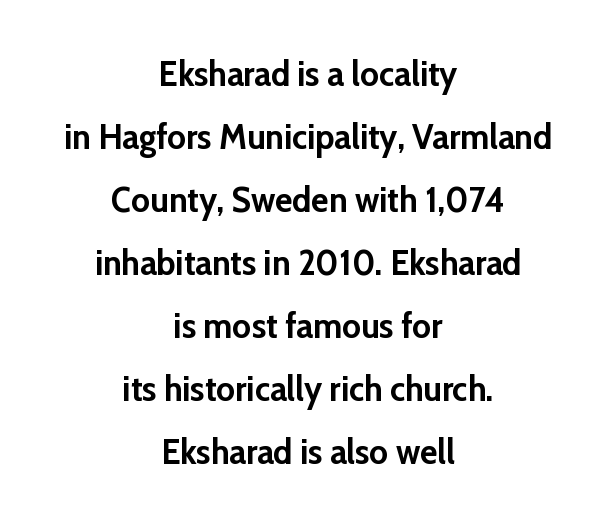
{"serif": "no", "italic": "no", "bold": "yes", "weight": "semibold", "width": "normal", "stroke_contrast": "low", "x_height": "medium", "monospaced": "no", "underline": "no", "align": "center", "line_spacing_ratio": 1.75, "letter_spacing": "normal", "letter_spacing_em": 0.0, "glyph_px": 36}
